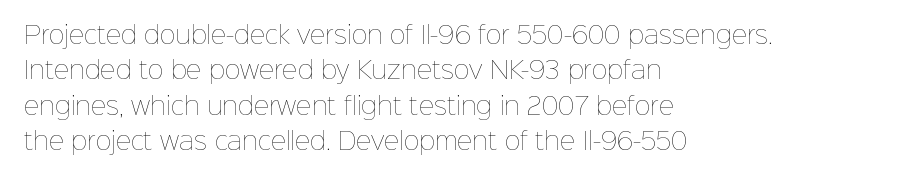
{"italic": "no", "bold": "no", "underline": "no", "align": "left", "line_spacing": "normal", "line_spacing_ratio": 1.47, "letter_spacing": "normal", "letter_spacing_em": 0.0, "glyph_px": 24}
